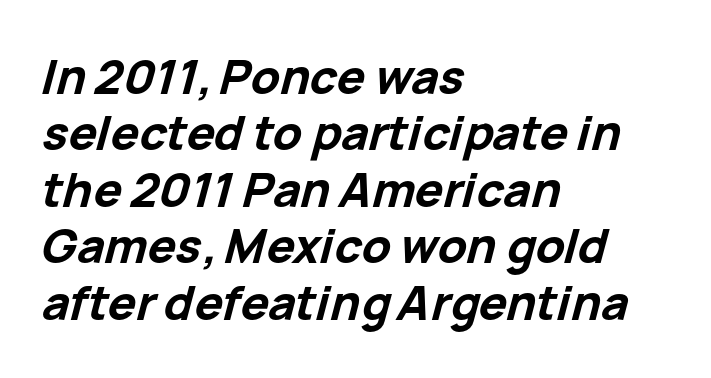
The image shows 47 px bold type, italic (leaning right); set left-aligned, line spacing 1.2x, normal letter spacing, not underlined; low stroke contrast and a medium x-height.
